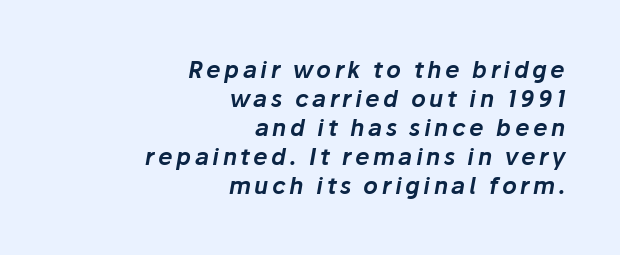
Q: Is the text italic (slanted)? A: Yes, it leans right by about 10 degrees.
Q: Is the text underlined? A: No.
Q: How is the paragraph aligned? A: Right-aligned.
Q: Is the spacing between lines tight, normal or loose? A: Normal.
